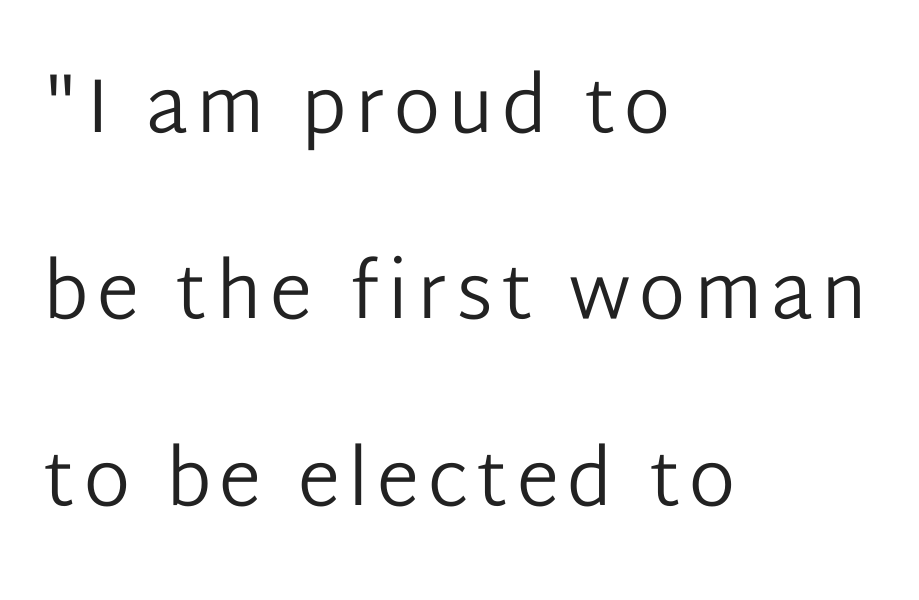
The image shows 77 px regular-weight sans-serif type, upright; set left-aligned, loose line spacing (2.42x), not underlined; low stroke contrast and a medium x-height.
